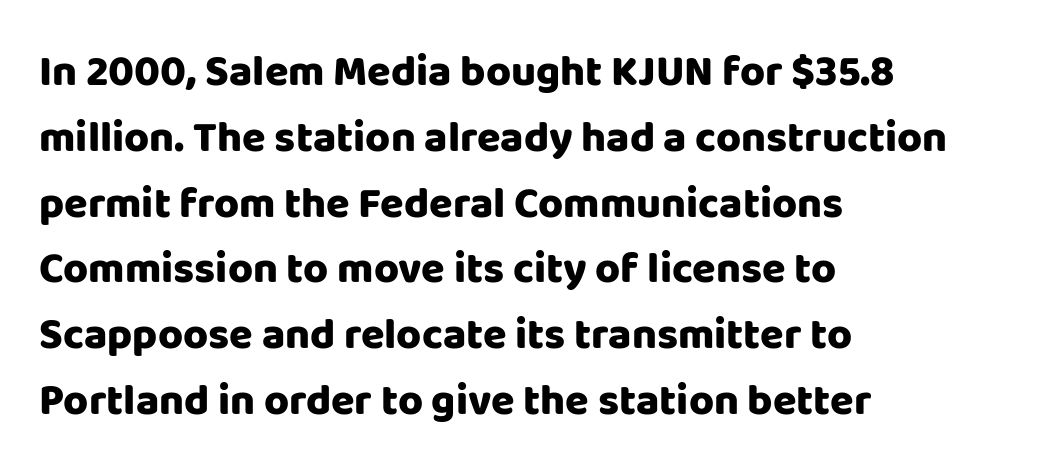
The image shows 43 px heavy sans-serif type, upright; set left-aligned, normal line spacing (1.53x), normal letter spacing, not underlined; low stroke contrast and a large x-height.
